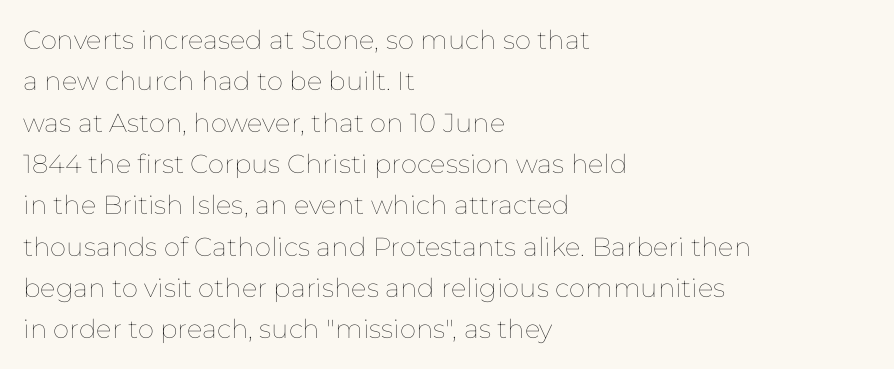
{"italic": "no", "bold": "no", "underline": "no", "align": "left", "line_spacing": "normal", "line_spacing_ratio": 1.59, "letter_spacing": "normal", "letter_spacing_em": 0.0, "glyph_px": 26}
